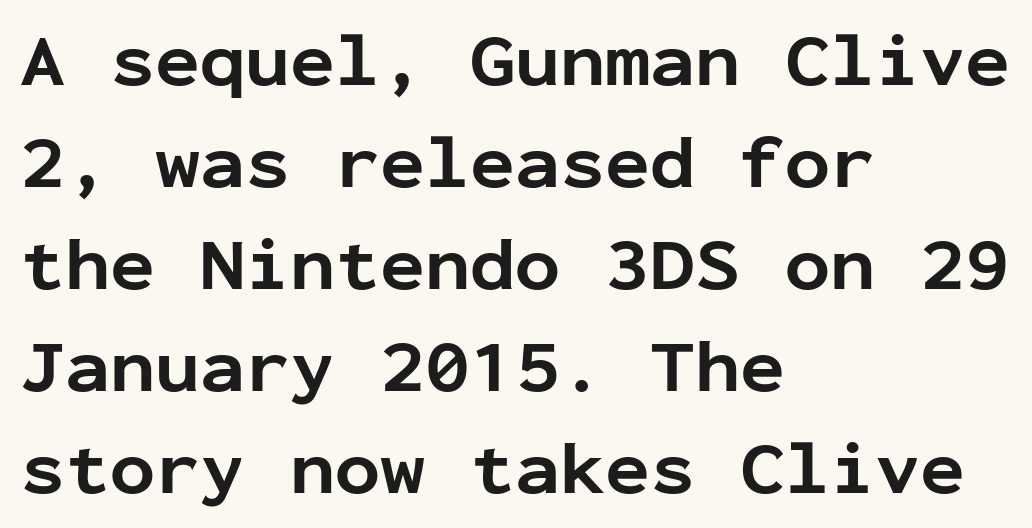
The image shows 75 px bold sans-serif type, upright, monospaced; set left-aligned, normal line spacing (1.36x), normal letter spacing, not underlined; low stroke contrast and a medium x-height.
